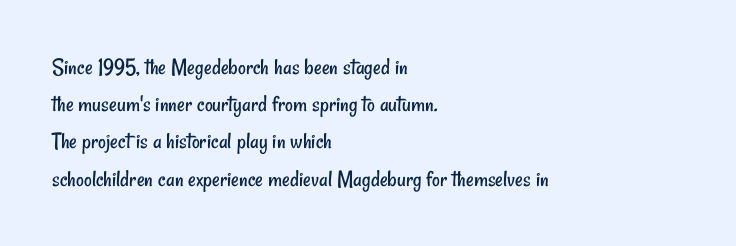
Q: Is the text bold? A: No.
Q: Is the text underlined? A: No.
Q: How is the paragraph aligned? A: Left-aligned.
Q: Is the spacing between letters normal or unusually wide? A: Normal.
Q: Is the spacing between lines tight, normal or loose? A: Normal.
